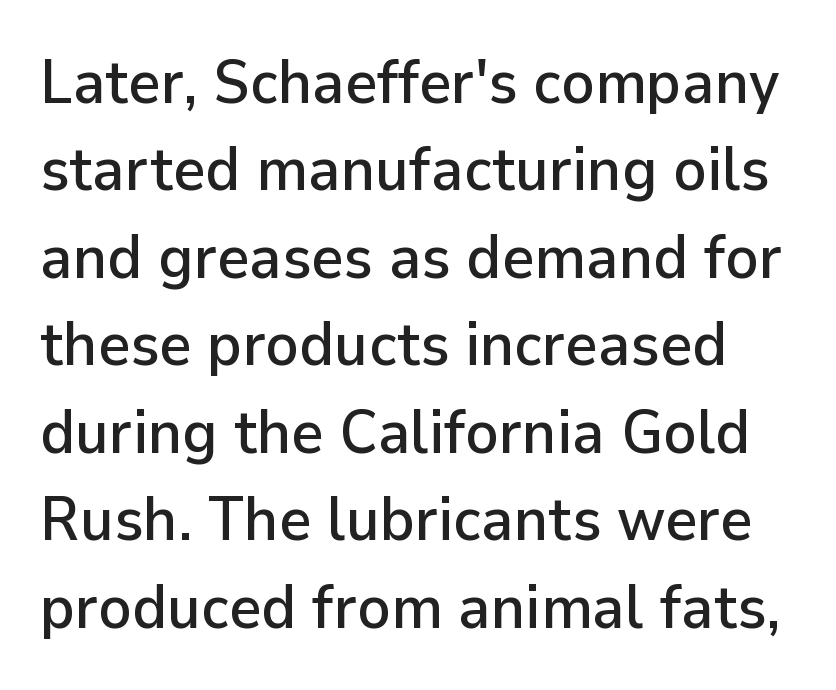
Q: Is the text italic (slanted)? A: No, it is upright.
Q: Is the typeface a serif or a sans-serif typeface? A: Sans-serif.
Q: Is the text underlined? A: No.
Q: Is the spacing between letters normal or unusually wide? A: Normal.
Q: Is the spacing between lines tight, normal or loose? A: Normal.
Q: Width (condensed, normal, or wide)? A: Normal.
Q: Stroke contrast? A: Low.
Q: x-height? A: Medium.
Q: Monospaced? A: No.
